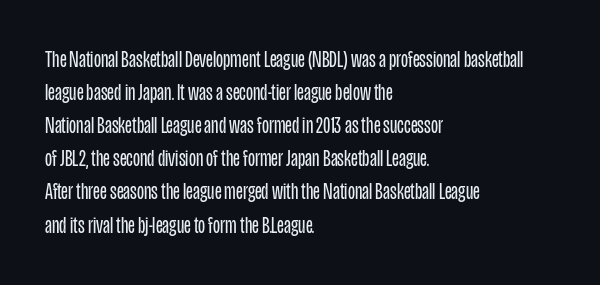
Q: Is the text bold? A: No.
Q: Is the text italic (slanted)? A: No, it is upright.
Q: Is the text underlined? A: No.
Q: How is the paragraph aligned? A: Left-aligned.
Q: Is the spacing between letters normal or unusually wide? A: Normal.
Q: Is the spacing between lines tight, normal or loose? A: Normal.
